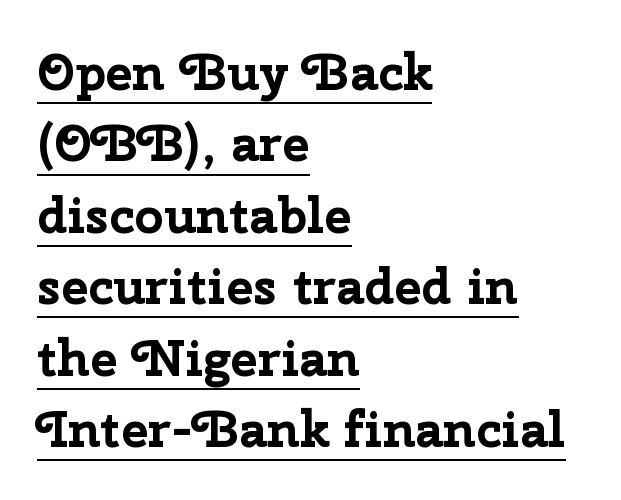
{"serif": "no", "italic": "no", "bold": "yes", "weight": "bold", "width": "normal", "stroke_contrast": "low", "x_height": "medium", "monospaced": "no", "underline": "yes", "align": "left", "line_spacing": "normal", "line_spacing_ratio": 1.4, "letter_spacing": "normal", "letter_spacing_em": 0.0, "glyph_px": 51}
